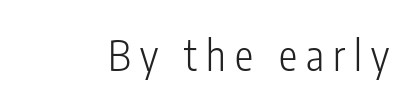
The image shows 41 px light, condensed sans-serif type, upright; set unusually wide letter spacing (+0.22 em), not underlined; low stroke contrast and a medium x-height.
